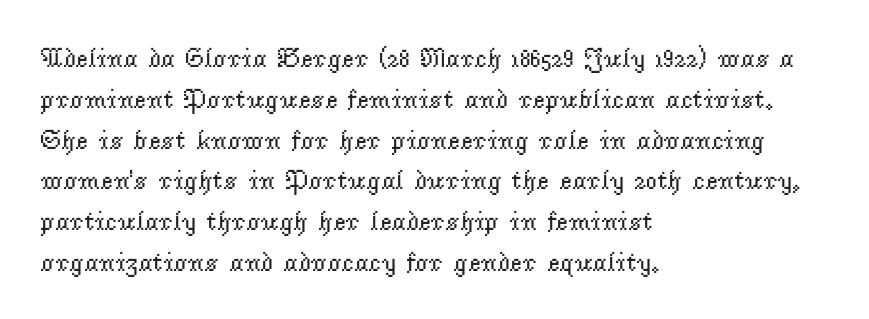
Q: Is the text bold? A: No.
Q: Is the text italic (slanted)? A: No, it is upright.
Q: Is the text underlined? A: No.
Q: How is the paragraph aligned? A: Left-aligned.
Q: Is the spacing between letters normal or unusually wide? A: Normal.
Q: Is the spacing between lines tight, normal or loose? A: Normal.
